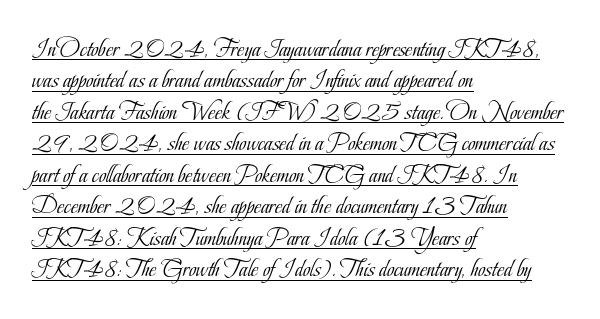
{"bold": "no", "underline": "yes", "align": "left", "line_spacing": "normal", "line_spacing_ratio": 1.26, "letter_spacing": "normal", "letter_spacing_em": 0.0, "glyph_px": 25}
